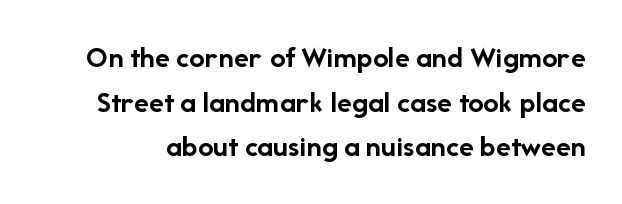
Q: Is the text bold? A: Yes.
Q: Is the text italic (slanted)? A: No, it is upright.
Q: Is the typeface a serif or a sans-serif typeface? A: Sans-serif.
Q: Is the text underlined? A: No.
Q: Is the spacing between letters normal or unusually wide? A: Normal.
Q: Is the spacing between lines tight, normal or loose? A: Normal.
Q: Width (condensed, normal, or wide)? A: Normal.
Q: Stroke contrast? A: Low.
Q: x-height? A: Medium.
Q: Monospaced? A: No.
